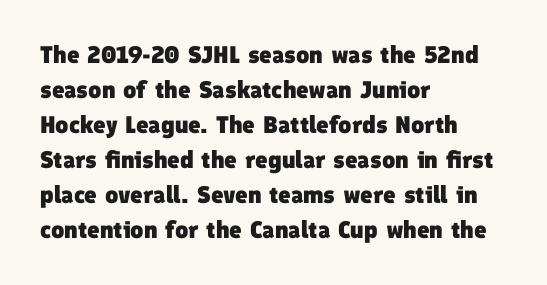
Q: Is the text bold? A: Yes.
Q: Is the text underlined? A: No.
Q: How is the paragraph aligned? A: Left-aligned.
Q: Is the spacing between letters normal or unusually wide? A: Normal.
Q: Is the spacing between lines tight, normal or loose? A: Normal.
